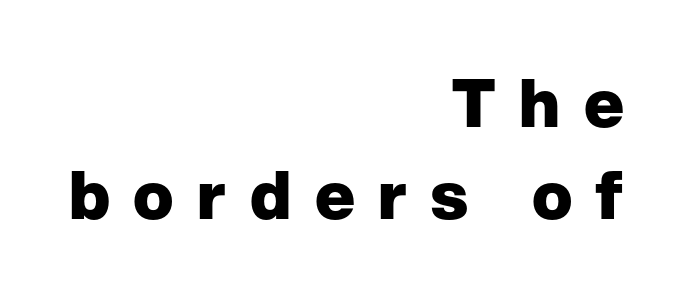
{"serif": "no", "italic": "no", "bold": "yes", "weight": "heavy", "width": "normal", "stroke_contrast": "low", "x_height": "medium", "monospaced": "no", "underline": "no", "align": "right", "line_spacing": "normal", "line_spacing_ratio": 1.38, "letter_spacing": "wide", "letter_spacing_em": 0.35, "glyph_px": 67}
